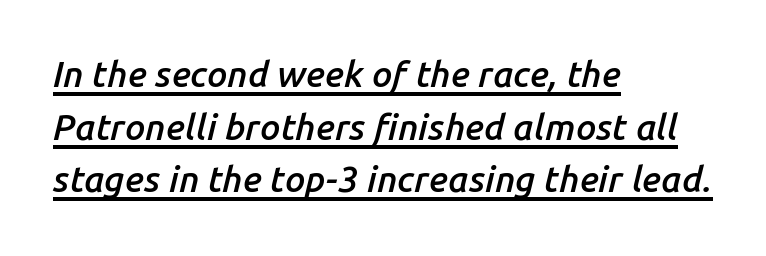
{"italic": "yes", "lean": "right", "slant_degrees": 14, "bold": "semi", "weight": "semibold", "width": "normal", "stroke_contrast": "low", "x_height": "medium", "monospaced": "no", "underline": "yes", "align": "left", "line_spacing": "normal", "line_spacing_ratio": 1.46, "letter_spacing": "normal", "letter_spacing_em": 0.0, "glyph_px": 36}
